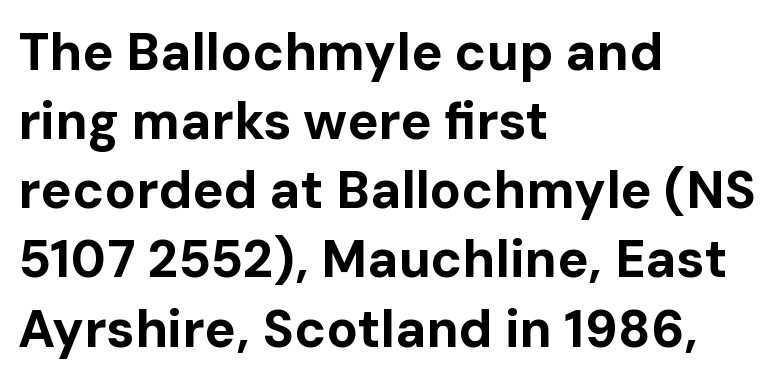
{"serif": "no", "italic": "no", "bold": "yes", "weight": "bold", "width": "normal", "stroke_contrast": "low", "x_height": "medium", "monospaced": "no", "underline": "no", "align": "left", "line_spacing": "normal", "line_spacing_ratio": 1.33, "letter_spacing": "normal", "letter_spacing_em": 0.0, "glyph_px": 52}
